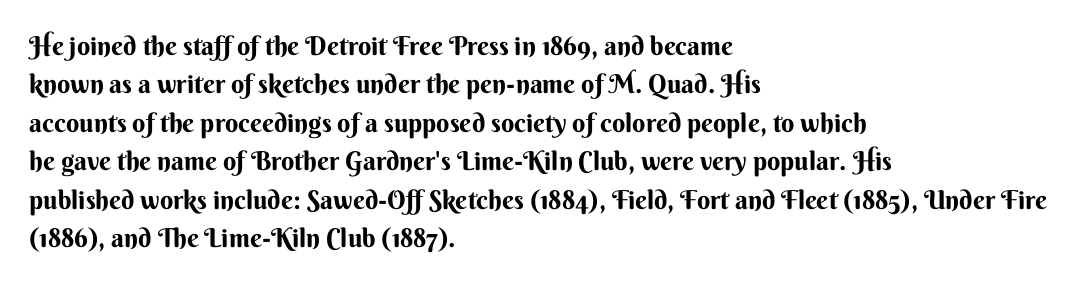
These lines keep a tight, regular rhythm from letter to letter. A student would call this left alignment; a typographer would say flush left, rag right. Descenders are the only things crossing below the line. Evenly set lines give the paragraph a standard silhouette. Ordinary non-slanted type is in use.
